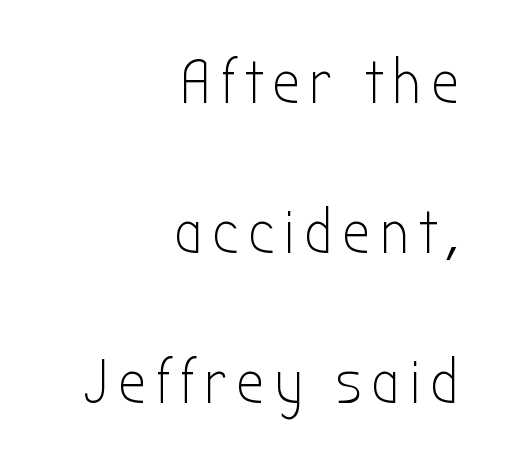
The image shows 62 px light, condensed sans-serif type, upright; set right-aligned, loose line spacing (2.42x), not underlined; low stroke contrast and a medium x-height.
